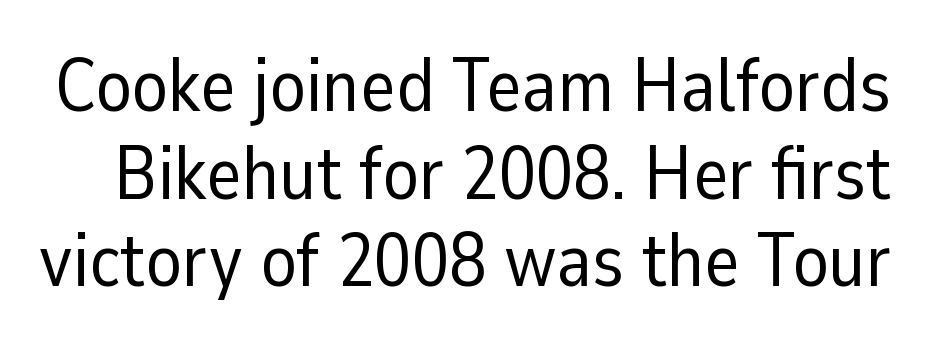
{"serif": "no", "italic": "no", "bold": "no", "weight": "regular", "width": "normal", "stroke_contrast": "low", "x_height": "medium", "monospaced": "no", "underline": "no", "line_spacing_ratio": 1.17, "letter_spacing": "normal", "letter_spacing_em": 0.0, "glyph_px": 75}
